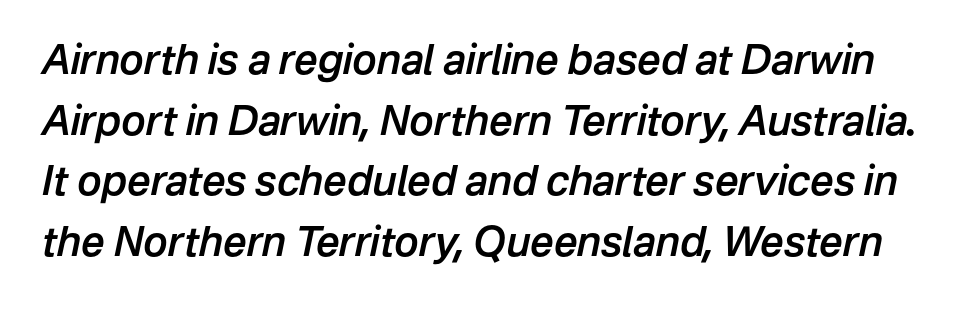
Varying glyph widths throughout — classic text-font behaviour. Italic: yes, the glyphs are oblique. The foot of each line stays bare and open. This is the in-between weight designers call semibold or demi. Quick note: interline space is typical.
